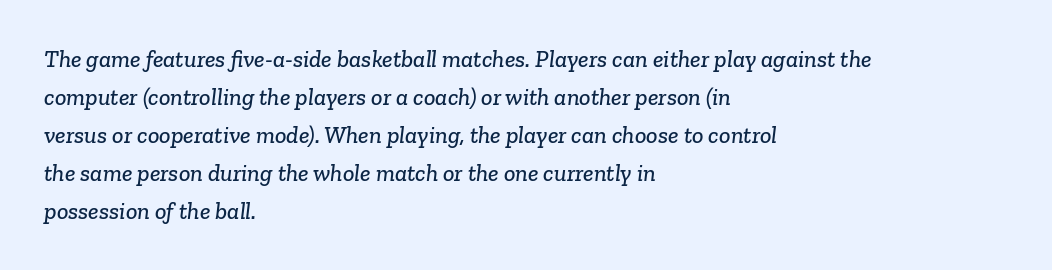
The image shows 24 px text type; set left-aligned, normal line spacing (1.58x), normal letter spacing, not underlined.
